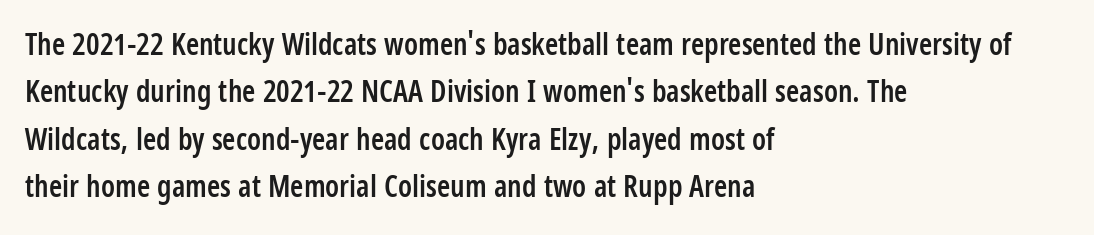
Q: Is the text bold? A: Semi-bold.
Q: Is the text italic (slanted)? A: No, it is upright.
Q: Is the typeface a serif or a sans-serif typeface? A: Sans-serif.
Q: Is the text underlined? A: No.
Q: How is the paragraph aligned? A: Left-aligned.
Q: Is the spacing between letters normal or unusually wide? A: Normal.
Q: Is the spacing between lines tight, normal or loose? A: Normal.
Q: Width (condensed, normal, or wide)? A: Condensed.
Q: Stroke contrast? A: Low.
Q: x-height? A: Large.
Q: Monospaced? A: No.
